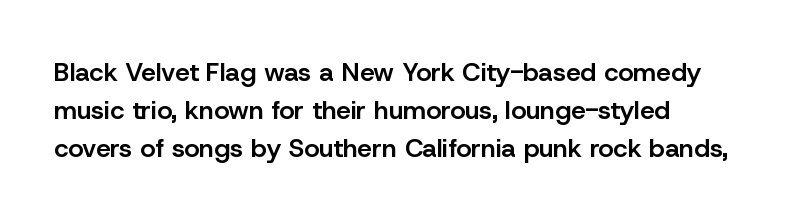
Q: Is the text bold? A: Semi-bold.
Q: Is the text italic (slanted)? A: No, it is upright.
Q: Is the text underlined? A: No.
Q: How is the paragraph aligned? A: Left-aligned.
Q: Is the spacing between letters normal or unusually wide? A: Normal.
Q: Is the spacing between lines tight, normal or loose? A: Normal.
